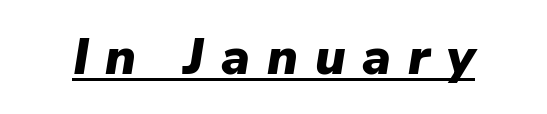
The image shows 51 px heavy type, italic (leaning right); set unusually wide letter spacing (+0.33 em), underlined; low stroke contrast and a medium x-height.
